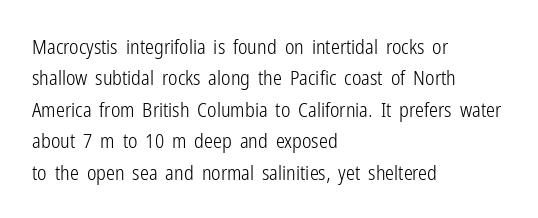
The image shows 20 px text type, upright; set left-aligned, normal line spacing (1.57x), normal letter spacing, not underlined.
